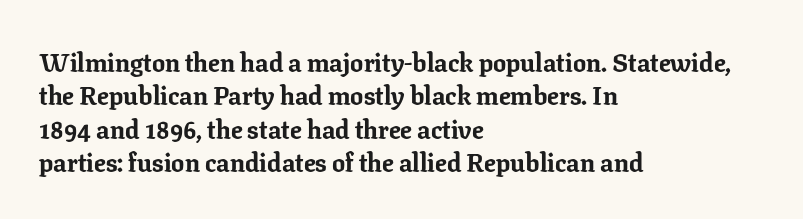
In terms of posture, this sample is upright. Look at the stroke-to-counter ratio: heavy, a bold. Notice how descenders clear the ascenders below comfortably — that's standard leading. The zone under the glyphs is completely vacant. The rendering keeps characters at their native spacing.
